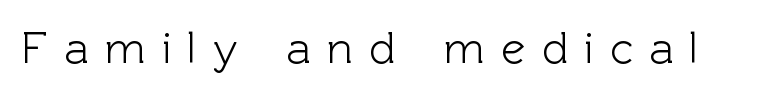
Q: Is the text italic (slanted)? A: No, it is upright.
Q: Is the typeface a serif or a sans-serif typeface? A: Sans-serif.
Q: Is the text underlined? A: No.
Q: Is the spacing between letters normal or unusually wide? A: Unusually wide.
Q: Width (condensed, normal, or wide)? A: Normal.
Q: x-height? A: Medium.
Q: Monospaced? A: No.
